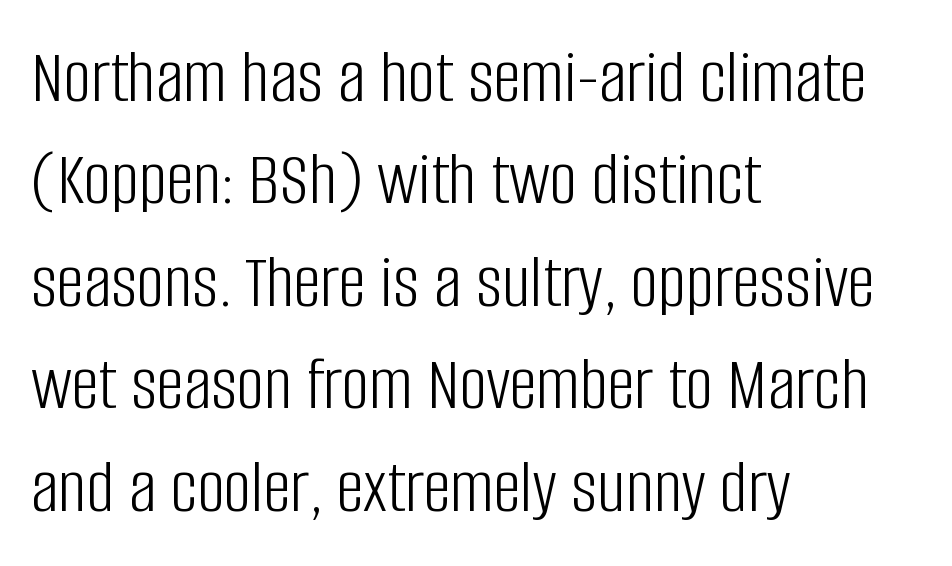
Q: Is the text bold? A: No.
Q: Is the text italic (slanted)? A: No, it is upright.
Q: Is the typeface a serif or a sans-serif typeface? A: Sans-serif.
Q: Is the text underlined? A: No.
Q: How is the paragraph aligned? A: Left-aligned.
Q: Is the spacing between letters normal or unusually wide? A: Normal.
Q: Is the spacing between lines tight, normal or loose? A: Normal.
Q: Width (condensed, normal, or wide)? A: Condensed.
Q: Stroke contrast? A: Low.
Q: x-height? A: Large.
Q: Monospaced? A: No.
